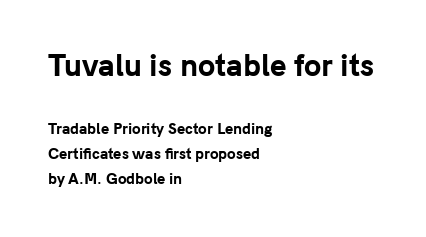
{"serif": "no", "italic": "no", "bold": "yes", "weight": "bold", "width": "normal", "stroke_contrast": "low", "x_height": "medium", "monospaced": "no", "underline": "no", "align": "left", "line_spacing_ratio": 1.78, "letter_spacing": "normal", "letter_spacing_em": 0.0, "larger_block": "first", "size_ratio": 2.0, "glyph_px": 28}
